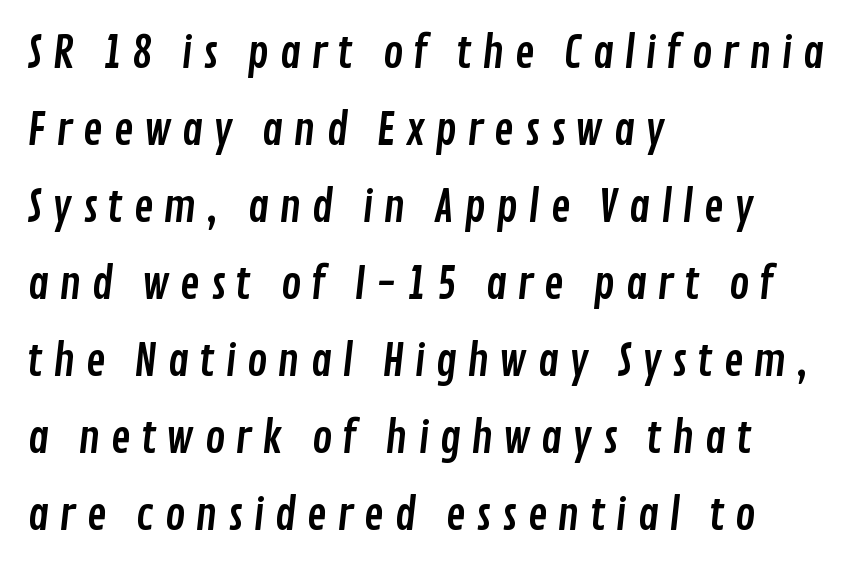
{"serif": "no", "width": "condensed", "stroke_contrast": "low", "x_height": "medium", "monospaced": "no", "underline": "no", "align": "left", "line_spacing_ratio": 1.79, "letter_spacing": "wide", "letter_spacing_em": 0.23, "glyph_px": 43}
